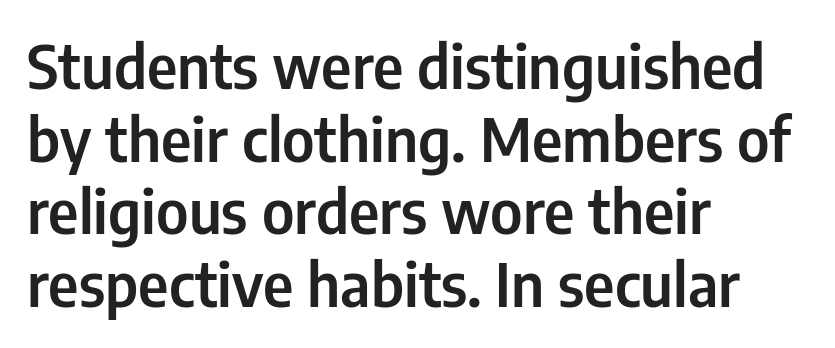
Q: Is the text italic (slanted)? A: No, it is upright.
Q: Is the typeface a serif or a sans-serif typeface? A: Sans-serif.
Q: Is the text underlined? A: No.
Q: How is the paragraph aligned? A: Left-aligned.
Q: Is the spacing between letters normal or unusually wide? A: Normal.
Q: Width (condensed, normal, or wide)? A: Condensed.
Q: Stroke contrast? A: Low.
Q: x-height? A: Medium.
Q: Monospaced? A: No.
